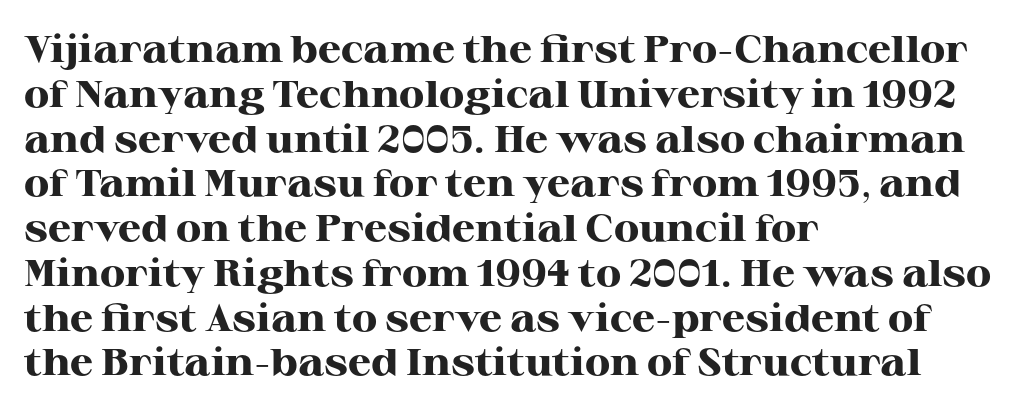
{"serif": "yes", "italic": "no", "bold": "yes", "weight": "heavy", "width": "wide", "stroke_contrast": "high", "x_height": "medium", "monospaced": "no", "underline": "no", "align": "left", "line_spacing_ratio": 1.21, "letter_spacing": "normal", "letter_spacing_em": 0.0, "glyph_px": 37}
